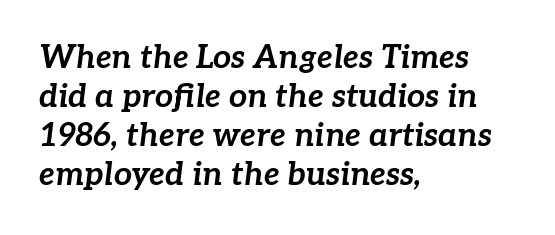
Q: Is the text bold? A: Yes.
Q: Is the text italic (slanted)? A: Yes, it leans right by about 7 degrees.
Q: Is the text underlined? A: No.
Q: How is the paragraph aligned? A: Left-aligned.
Q: Is the spacing between letters normal or unusually wide? A: Normal.
Q: Width (condensed, normal, or wide)? A: Normal.
Q: Stroke contrast? A: Low.
Q: x-height? A: Medium.
Q: Monospaced? A: No.
